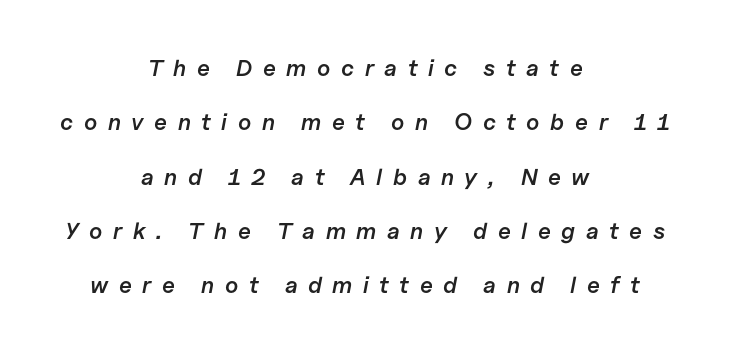
Quick note: interline space is abundant. What weight is shown? A semibold, between regular and bold. The specimen omits any rule beneath the text block's lines. Spacing between characters has been opened up far beyond the box default. In CSS terms this would be text-align: center.
